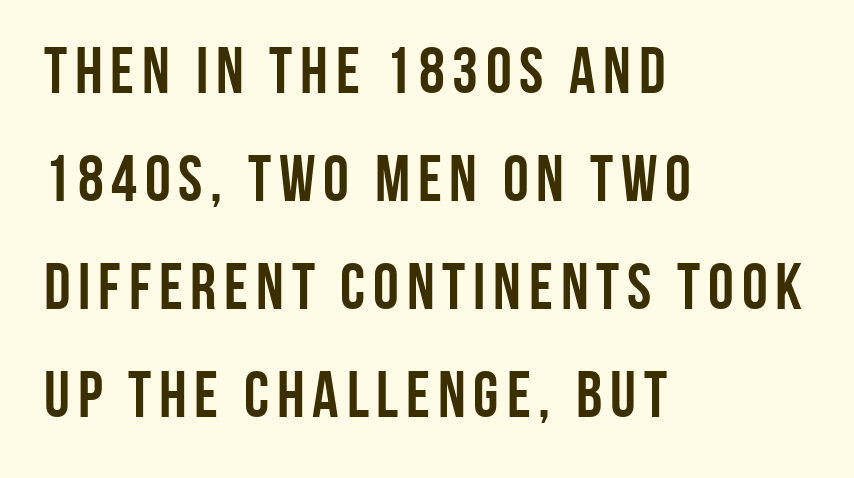
The lines in this sample share a left origin and differ only in where they stop. These lines carry a lot of weight — the face is fully bold. You can tell from the bare stems that sans-serif type was used. Character widths vary here, with narrow letters taking less room than wide ones. Line spacing here is normal. Any mark beneath the type? The region is blank.
